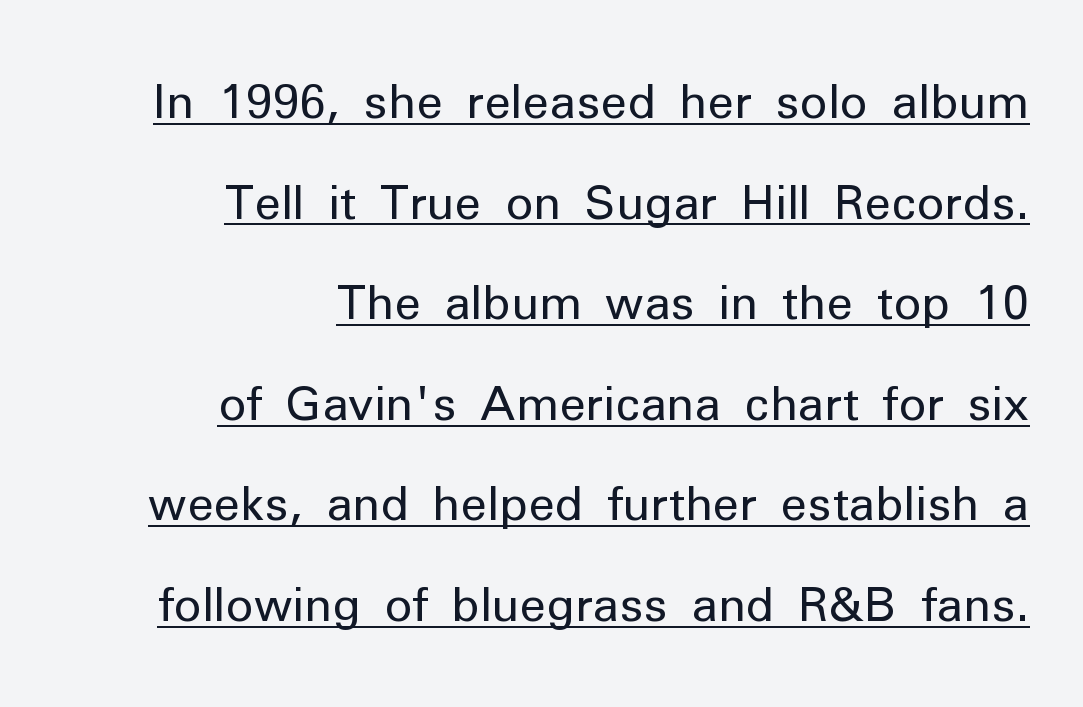
Q: Is the text bold? A: No.
Q: Is the text italic (slanted)? A: No, it is upright.
Q: Is the typeface a serif or a sans-serif typeface? A: Sans-serif.
Q: Is the text underlined? A: Yes.
Q: How is the paragraph aligned? A: Right-aligned.
Q: Is the spacing between letters normal or unusually wide? A: Normal.
Q: Is the spacing between lines tight, normal or loose? A: Loose.
Q: Width (condensed, normal, or wide)? A: Normal.
Q: Stroke contrast? A: Low.
Q: x-height? A: Medium.
Q: Monospaced? A: No.
